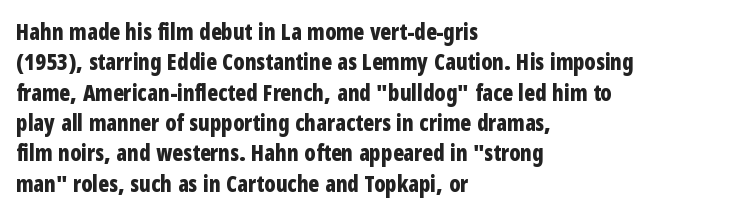
The image shows 22 px bold type, upright; set left-aligned, normal line spacing (1.38x), normal letter spacing, not underlined.
